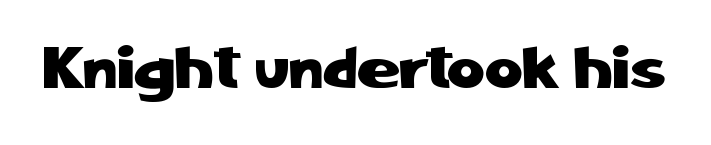
{"serif": "no", "italic": "no", "width": "normal", "stroke_contrast": "low", "x_height": "medium", "monospaced": "no", "underline": "no", "letter_spacing": "normal", "letter_spacing_em": 0.0, "glyph_px": 58}
